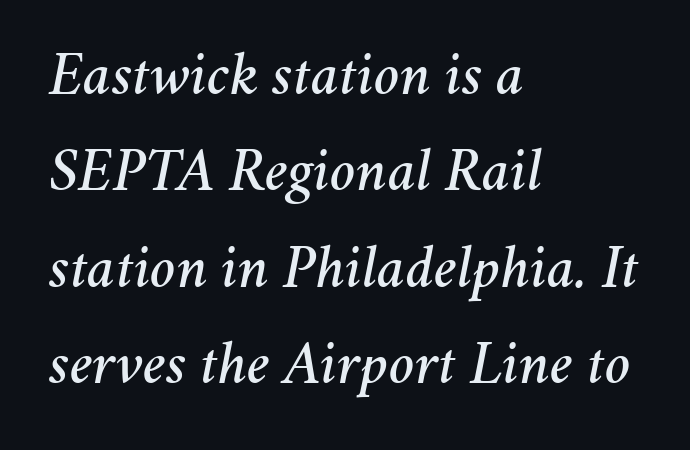
Do the characters align in a grid? No, the font is proportional. The face used here has a pronounced slope to its letters. Only glyphs here, with clear space below each row. The lines are quadded left. The tracking reads as untouched default to a designer's eye. Is there much room between lines? A standard amount, neither cramped nor airy.
